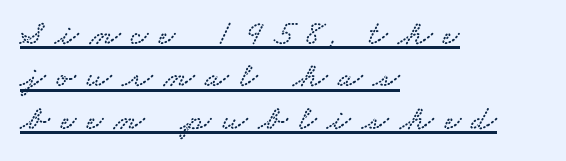
{"width": "wide", "stroke_contrast": "low", "x_height": "small", "monospaced": "no", "underline": "yes", "align": "left", "line_spacing_ratio": 1.21, "letter_spacing": "wide", "letter_spacing_em": 0.31, "glyph_px": 35}
